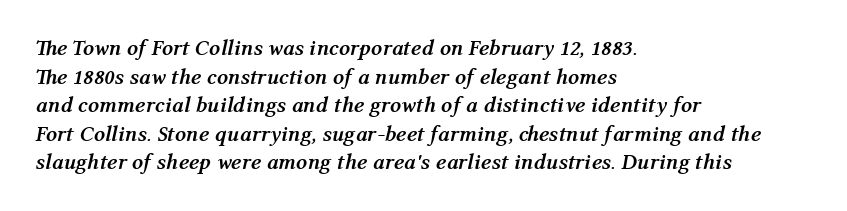
Students, note that the glyphs here touch the page at normal intervals. Pretty heavy lettering here — definitely bold. Casual observation: everything's shoved over to the left. The whole block is typeset with a tilt.
